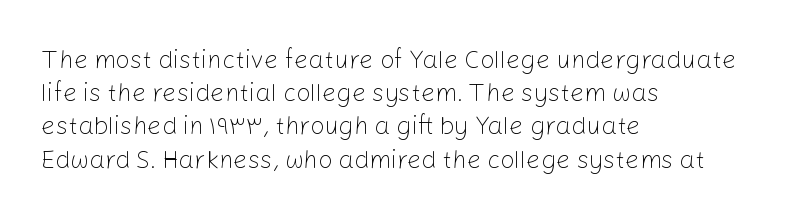
The image shows 25 px text type, upright; set left-aligned, normal line spacing (1.33x), normal letter spacing, not underlined.
